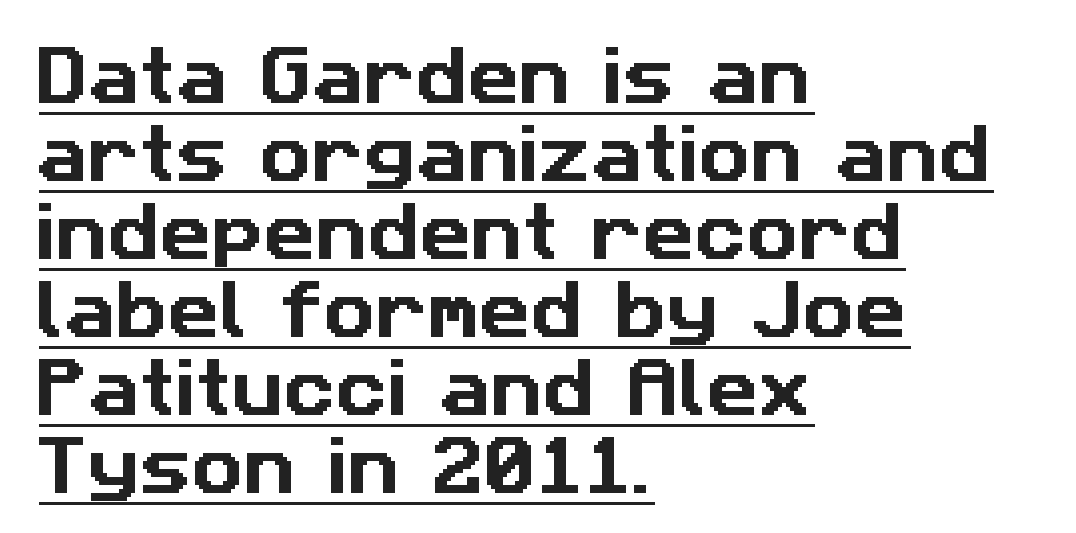
{"serif": "no", "width": "normal", "stroke_contrast": "low", "x_height": "medium", "monospaced": "no", "underline": "yes", "align": "left", "line_spacing_ratio": 1.22, "letter_spacing": "normal", "letter_spacing_em": 0.0, "glyph_px": 64}
